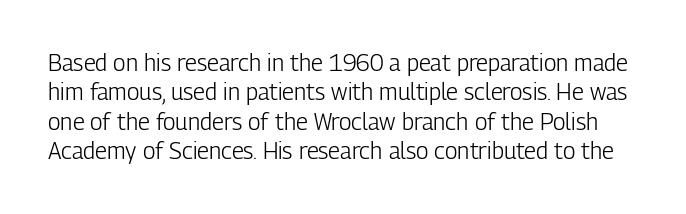
{"italic": "no", "bold": "no", "underline": "no", "line_spacing": "normal", "line_spacing_ratio": 1.28, "letter_spacing": "normal", "letter_spacing_em": 0.0, "glyph_px": 23}
